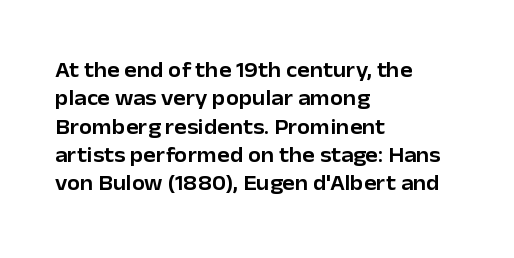
{"italic": "no", "underline": "no", "align": "left", "line_spacing": "normal", "line_spacing_ratio": 1.35, "letter_spacing": "normal", "letter_spacing_em": 0.0, "glyph_px": 21}
